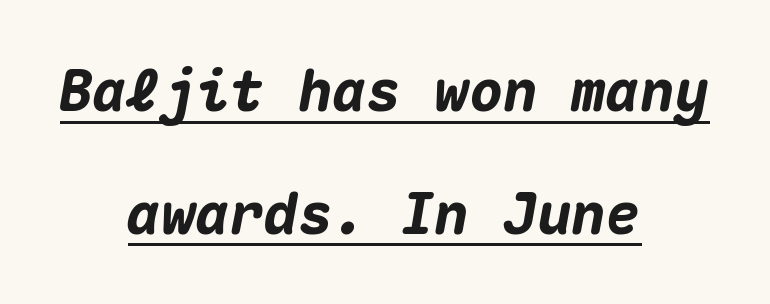
Q: Is the text bold? A: Yes.
Q: Is the text italic (slanted)? A: Yes, it leans right by about 10 degrees.
Q: Is the text underlined? A: Yes.
Q: How is the paragraph aligned? A: Centered.
Q: Is the spacing between letters normal or unusually wide? A: Normal.
Q: Is the spacing between lines tight, normal or loose? A: Loose.
Q: Width (condensed, normal, or wide)? A: Normal.
Q: Stroke contrast? A: Medium.
Q: x-height? A: Medium.
Q: Monospaced? A: Yes.
